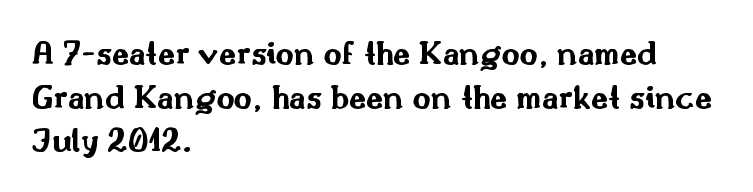
{"serif": "no", "italic": "no", "bold": "yes", "weight": "bold", "width": "wide", "stroke_contrast": "medium", "x_height": "small", "monospaced": "no", "underline": "no", "align": "left", "line_spacing": "normal", "line_spacing_ratio": 1.25, "letter_spacing": "normal", "letter_spacing_em": 0.0, "glyph_px": 35}
